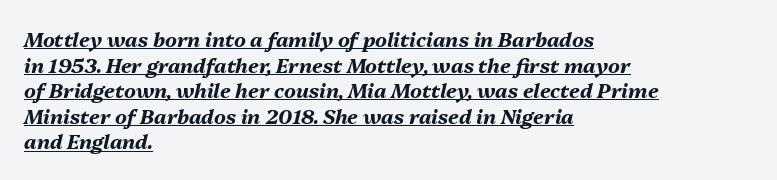
{"italic": "yes", "lean": "right", "slant_degrees": 13, "bold": "yes", "underline": "yes", "align": "left", "line_spacing": "normal", "line_spacing_ratio": 1.28, "letter_spacing": "normal", "letter_spacing_em": 0.0, "glyph_px": 20}
